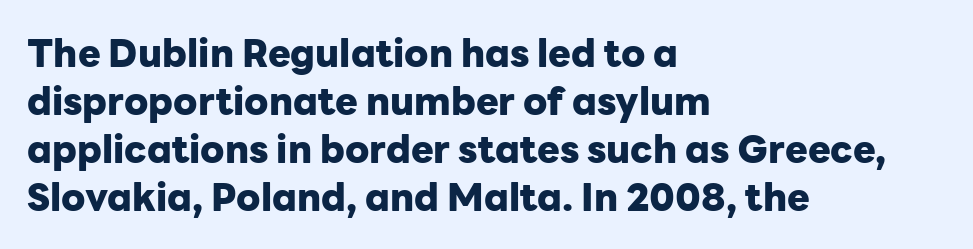
{"serif": "no", "italic": "no", "bold": "yes", "weight": "heavy", "width": "normal", "stroke_contrast": "low", "x_height": "medium", "monospaced": "no", "underline": "no", "align": "left", "line_spacing": "normal", "line_spacing_ratio": 1.26, "letter_spacing": "normal", "letter_spacing_em": 0.0, "glyph_px": 38}
